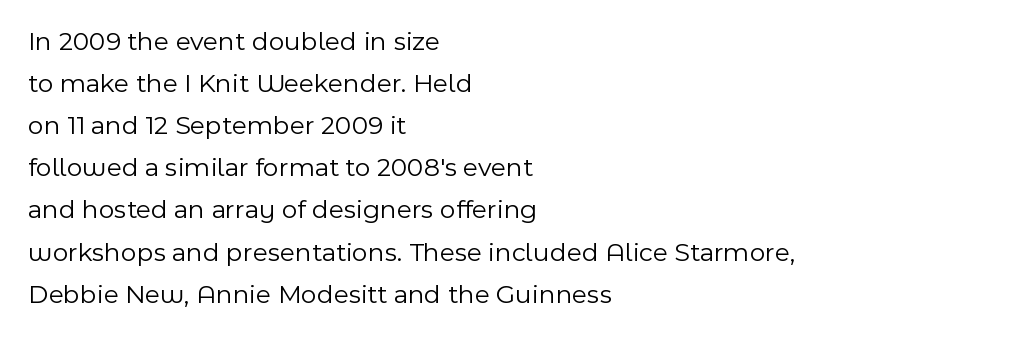
Q: Is the text bold? A: No.
Q: Is the text italic (slanted)? A: No, it is upright.
Q: Is the text underlined? A: No.
Q: How is the paragraph aligned? A: Left-aligned.
Q: Is the spacing between letters normal or unusually wide? A: Normal.
Q: Is the spacing between lines tight, normal or loose? A: Normal.
